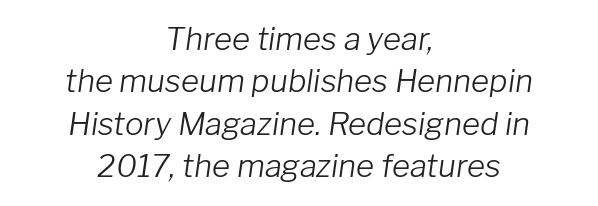
A normal amount of white space separates one row of letters from the next. The weight tops out at a normal text grade. Lines of text with bare space underneath. Characters are canted at an angle relative to the baseline's perpendicular. You could not count columns in this text — the font is proportionally spaced.
